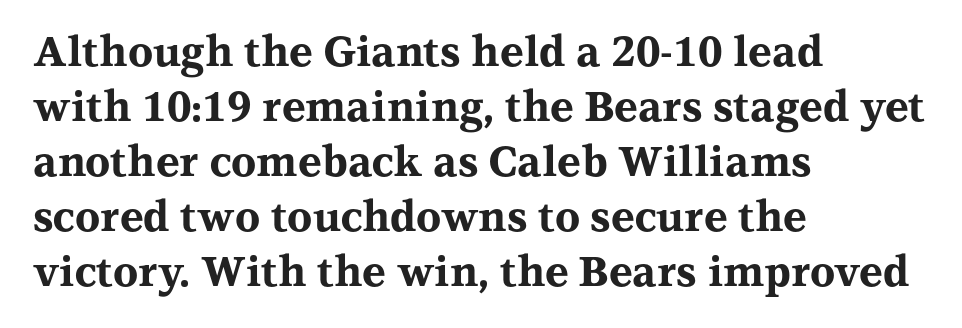
Q: Is the text bold? A: Yes.
Q: Is the text italic (slanted)? A: No, it is upright.
Q: Is the typeface a serif or a sans-serif typeface? A: Serif.
Q: Is the text underlined? A: No.
Q: How is the paragraph aligned? A: Left-aligned.
Q: Is the spacing between letters normal or unusually wide? A: Normal.
Q: Is the spacing between lines tight, normal or loose? A: Normal.
Q: Width (condensed, normal, or wide)? A: Wide.
Q: Stroke contrast? A: Medium.
Q: x-height? A: Medium.
Q: Monospaced? A: No.
